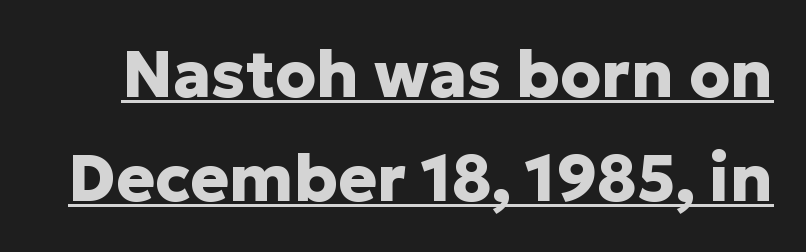
Q: Is the text bold? A: Yes.
Q: Is the text italic (slanted)? A: No, it is upright.
Q: Is the typeface a serif or a sans-serif typeface? A: Sans-serif.
Q: Is the text underlined? A: Yes.
Q: Is the spacing between letters normal or unusually wide? A: Normal.
Q: Is the spacing between lines tight, normal or loose? A: Normal.
Q: Width (condensed, normal, or wide)? A: Normal.
Q: Stroke contrast? A: Low.
Q: x-height? A: Medium.
Q: Monospaced? A: No.
